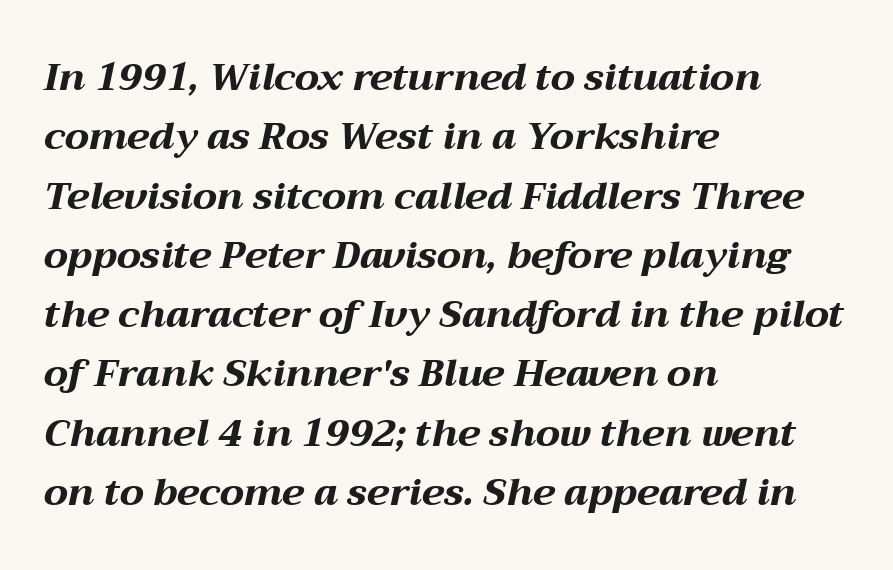
Slant detected: the letters are inclined. Summary of weight: heavy, a full bold. Layout note: lines flush left. Leading: standard. Glyph-to-glyph distance matches everyday printed text.
